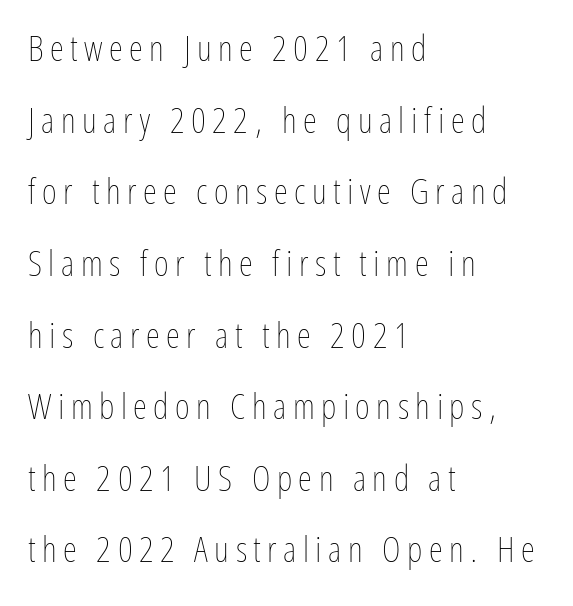
{"italic": "no", "bold": "no", "weight": "thin", "width": "condensed", "stroke_contrast": "low", "x_height": "medium", "monospaced": "no", "underline": "no", "align": "left", "line_spacing": "loose", "line_spacing_ratio": 1.99, "glyph_px": 36}
